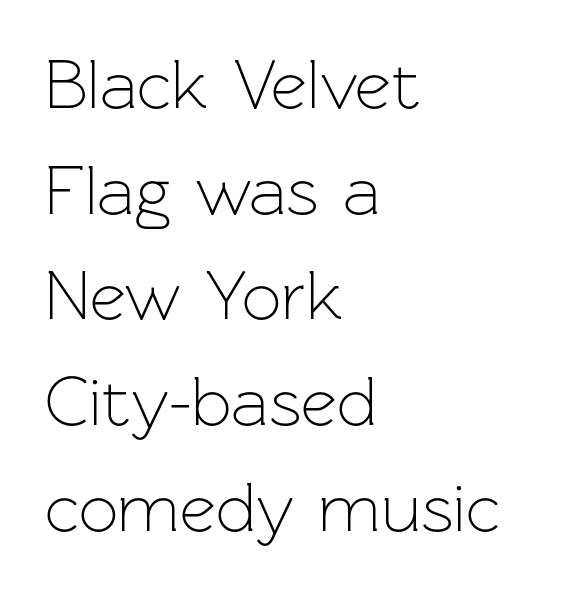
Q: Is the text bold? A: No.
Q: Is the text italic (slanted)? A: No, it is upright.
Q: Is the typeface a serif or a sans-serif typeface? A: Sans-serif.
Q: Is the text underlined? A: No.
Q: How is the paragraph aligned? A: Left-aligned.
Q: Is the spacing between letters normal or unusually wide? A: Normal.
Q: Is the spacing between lines tight, normal or loose? A: Normal.
Q: Width (condensed, normal, or wide)? A: Normal.
Q: Stroke contrast? A: Low.
Q: x-height? A: Medium.
Q: Monospaced? A: No.
